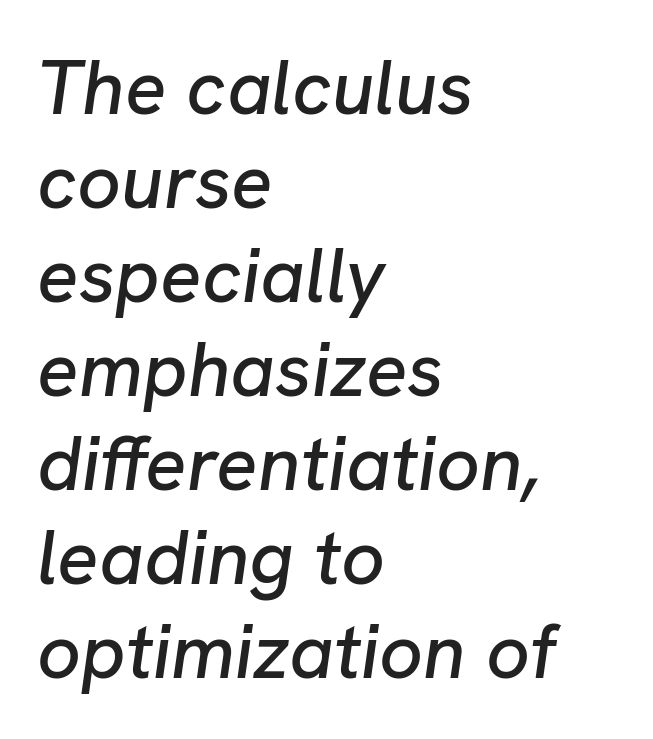
The image shows 77 px text type, italic (leaning right); set left-aligned, line spacing 1.22x, normal letter spacing, not underlined; low stroke contrast and a medium x-height.
